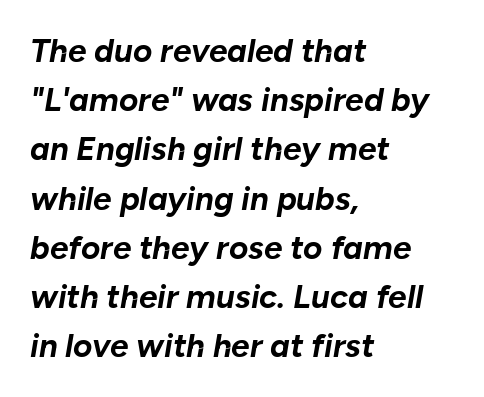
{"italic": "yes", "lean": "right", "slant_degrees": 10, "bold": "yes", "weight": "bold", "width": "normal", "stroke_contrast": "low", "x_height": "medium", "monospaced": "no", "underline": "no", "align": "left", "line_spacing": "normal", "line_spacing_ratio": 1.49, "letter_spacing": "normal", "letter_spacing_em": 0.0, "glyph_px": 33}
